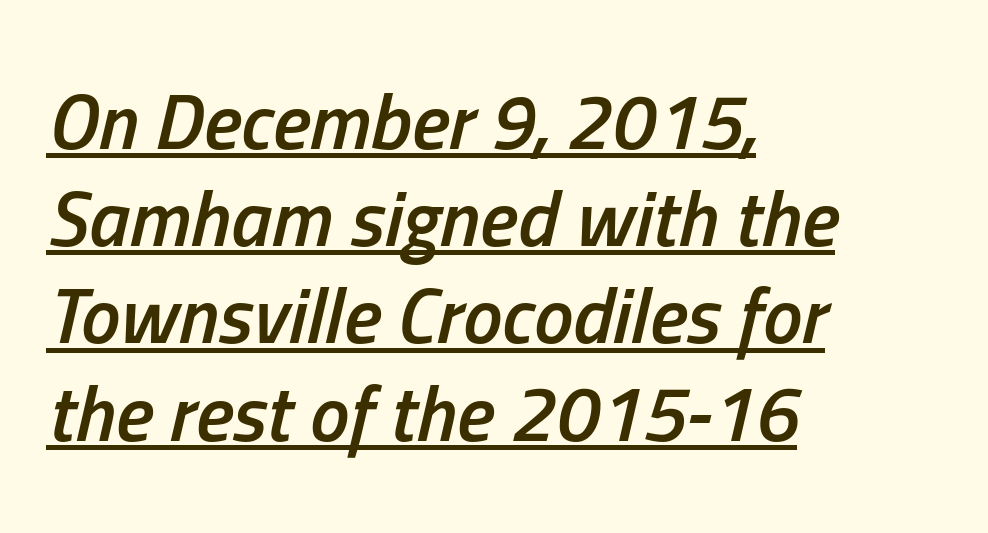
The image shows 79 px semibold, condensed type, italic (leaning right); set left-aligned, line spacing 1.23x, normal letter spacing, underlined; low stroke contrast and a medium x-height.
